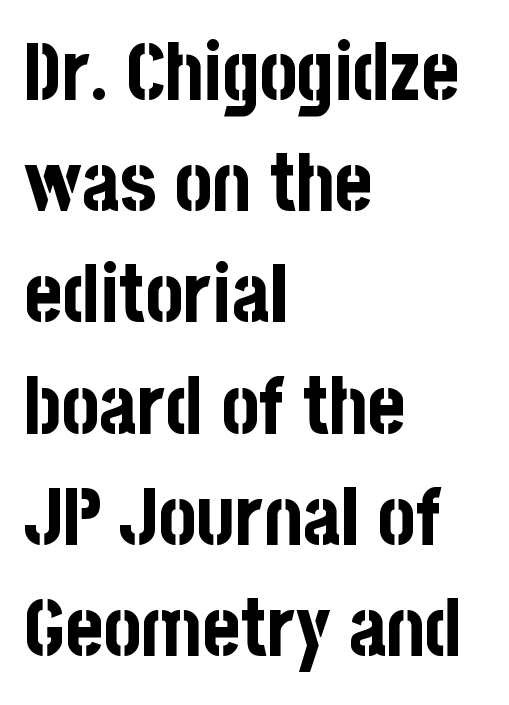
{"serif": "no", "italic": "no", "bold": "yes", "weight": "bold", "width": "condensed", "stroke_contrast": "low", "x_height": "large", "monospaced": "no", "underline": "no", "align": "left", "line_spacing": "normal", "line_spacing_ratio": 1.39, "letter_spacing": "normal", "letter_spacing_em": 0.0, "glyph_px": 80}
